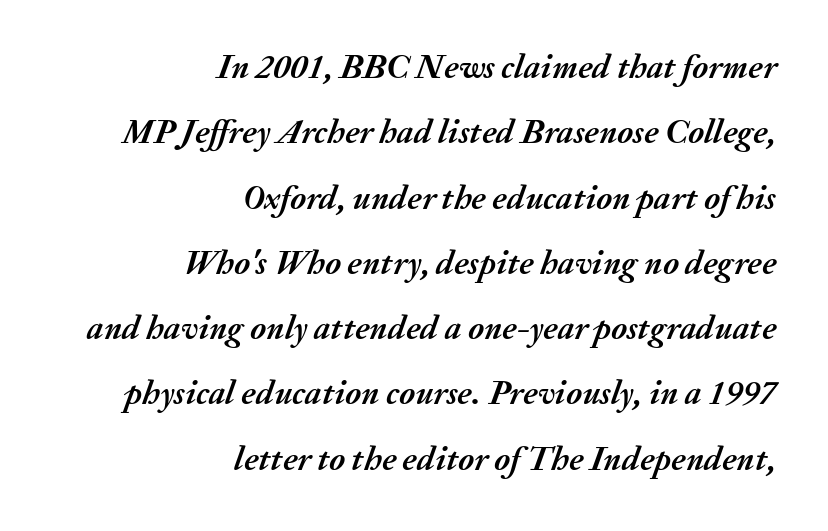
The lettering tilts uniformly, giving the passage an italic look. The tracking reads as untouched default to a designer's eye. The paragraph has a hard right edge and a soft left edge. A bare baseline throughout the passage. If you measured baseline to baseline, you'd find a long distance. Does the weight exceed regular? Yes, all the way to bold.
